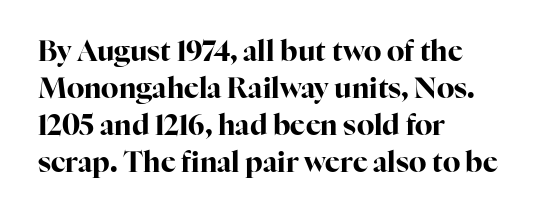
Q: Is the text bold? A: Yes.
Q: Is the text italic (slanted)? A: No, it is upright.
Q: Is the typeface a serif or a sans-serif typeface? A: Serif.
Q: Is the text underlined? A: No.
Q: How is the paragraph aligned? A: Left-aligned.
Q: Is the spacing between letters normal or unusually wide? A: Normal.
Q: Is the spacing between lines tight, normal or loose? A: Normal.
Q: Width (condensed, normal, or wide)? A: Normal.
Q: Stroke contrast? A: High.
Q: x-height? A: Medium.
Q: Monospaced? A: No.
